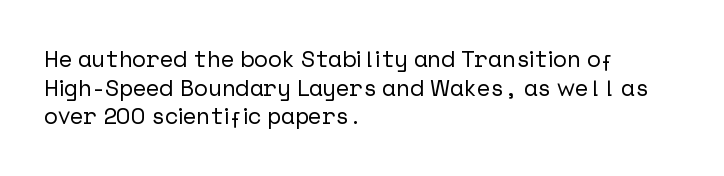
Each line starts at the same left margin while the right side varies. This sample uses plain, unmodified letter spacing. Only glyphs here, with clear space below each row. The letters stand upright; this is a roman face.
